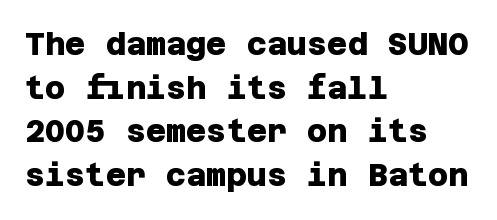
The image shows 31 px heavy sans-serif type; set left-aligned, normal line spacing (1.41x), normal letter spacing, not underlined; low stroke contrast and a large x-height.
